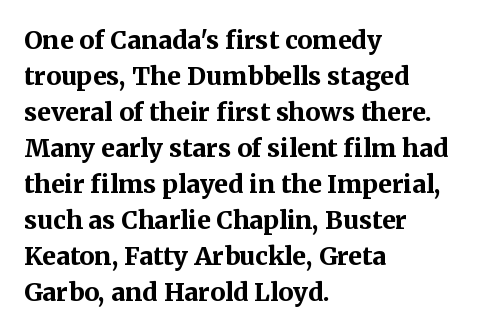
{"italic": "no", "bold": "yes", "underline": "no", "align": "left", "line_spacing": "normal", "line_spacing_ratio": 1.44, "letter_spacing": "normal", "letter_spacing_em": 0.0, "glyph_px": 25}
